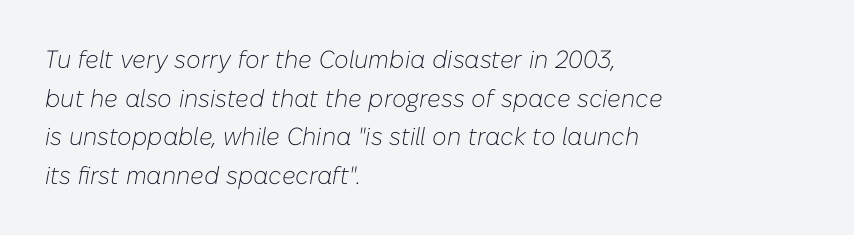
The image shows 25 px text type, italic (leaning right); set left-aligned, normal line spacing (1.55x), normal letter spacing, not underlined.
